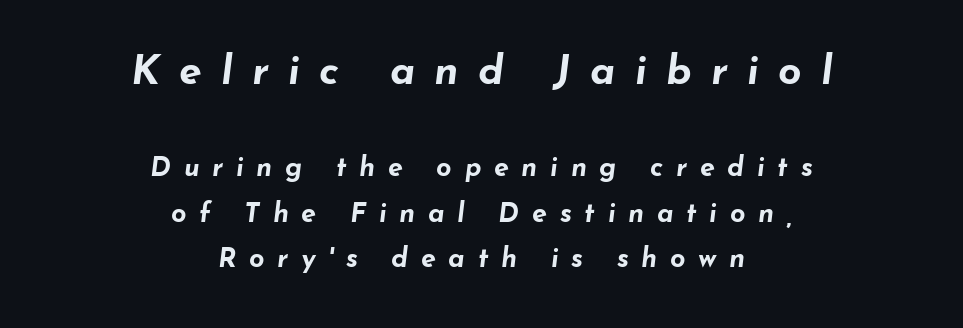
Is the letter spacing exaggerated? Yes — the characters are pushed far apart. Its strokes are broad and dark, the hallmark of bold type. The rendering positions every line midway between the sides. The words here are not underlined. Character widths vary here, with narrow letters taking less room than wide ones.
